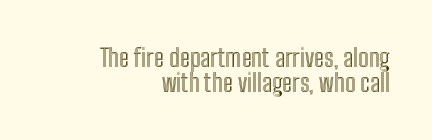
Q: Is the text italic (slanted)? A: No, it is upright.
Q: Is the text underlined? A: No.
Q: How is the paragraph aligned? A: Right-aligned.
Q: Is the spacing between letters normal or unusually wide? A: Normal.
Q: Is the spacing between lines tight, normal or loose? A: Tight.
